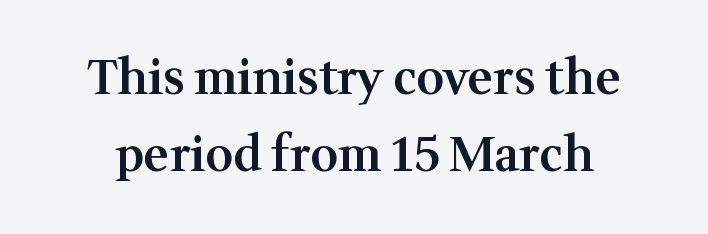
{"serif": "yes", "italic": "no", "bold": "semi", "weight": "semibold", "width": "normal", "stroke_contrast": "medium", "x_height": "medium", "monospaced": "no", "underline": "no", "line_spacing": "normal", "line_spacing_ratio": 1.6, "letter_spacing": "normal", "letter_spacing_em": 0.0, "glyph_px": 48}
